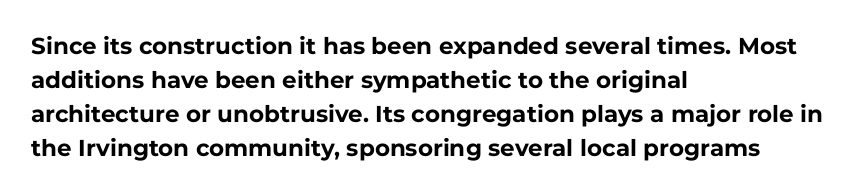
The image shows 23 px bold type, upright; set left-aligned, normal line spacing (1.48x), normal letter spacing, not underlined.
